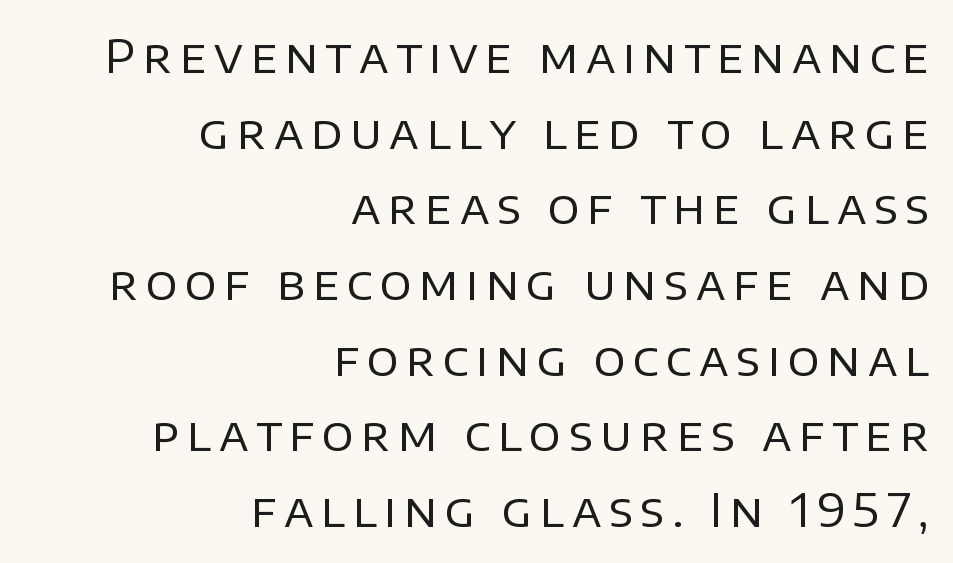
{"serif": "no", "italic": "no", "bold": "no", "weight": "regular", "width": "normal", "stroke_contrast": "low", "x_height": "large", "monospaced": "no", "underline": "no", "align": "right", "line_spacing": "normal", "line_spacing_ratio": 1.61, "glyph_px": 47}
